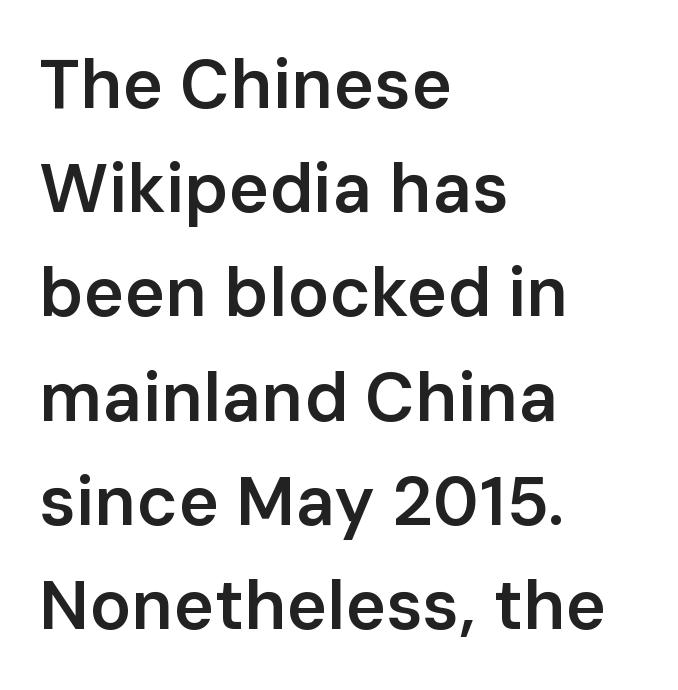
The image shows 69 px semibold sans-serif type, upright; set left-aligned, normal line spacing (1.51x), normal letter spacing, not underlined; low stroke contrast and a medium x-height.
